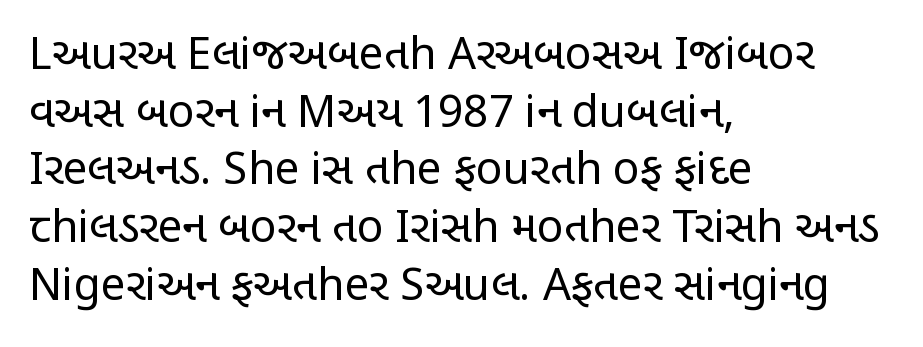
The image shows 44 px regular-weight, condensed sans-serif type, upright; set left-aligned, normal line spacing (1.31x), normal letter spacing, not underlined; low stroke contrast and a large x-height.
